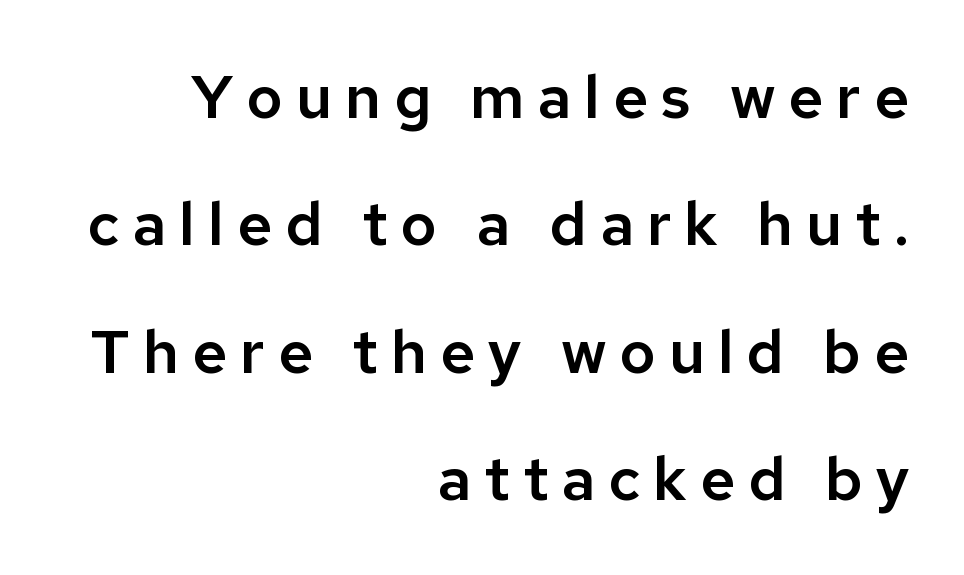
The image shows 61 px sans-serif type, upright; set right-aligned, loose line spacing (2.09x), unusually wide letter spacing (+0.21 em), not underlined; low stroke contrast and a medium x-height.
